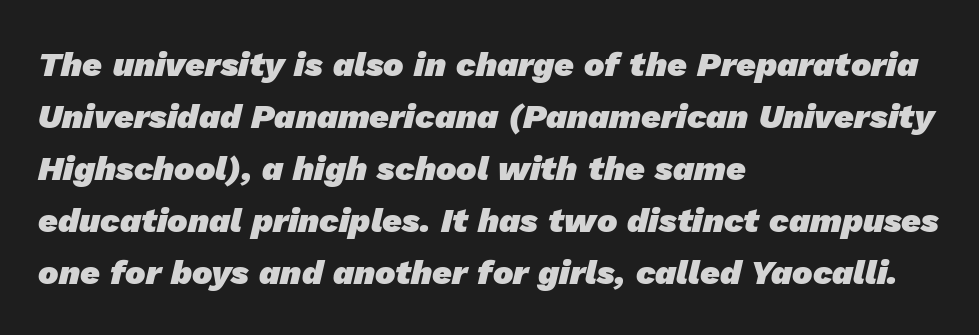
Q: Is the text bold? A: Yes.
Q: Is the typeface a serif or a sans-serif typeface? A: Sans-serif.
Q: Is the text underlined? A: No.
Q: How is the paragraph aligned? A: Left-aligned.
Q: Is the spacing between letters normal or unusually wide? A: Normal.
Q: Is the spacing between lines tight, normal or loose? A: Normal.
Q: Width (condensed, normal, or wide)? A: Normal.
Q: Stroke contrast? A: Low.
Q: x-height? A: Medium.
Q: Monospaced? A: No.
